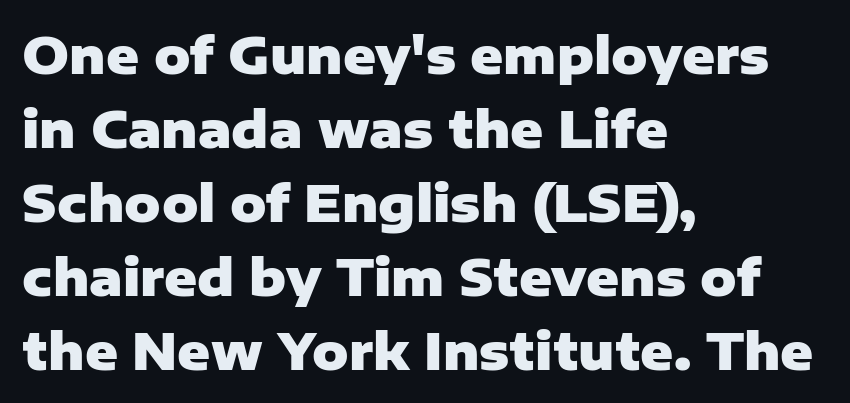
The rendering uses natural spacing where letterforms have individual widths. The lines in this sample share a left origin and differ only in where they stop. Words appear dense and cohesive because spacing is normal. These lines were composed using upright roman letters. The characters display no serif detailing; their extremities are plain.
